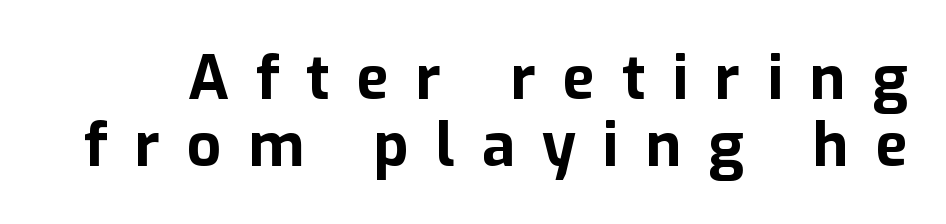
Think of a printed novel: that variable character pitch is what you see here. Lines of text with bare space underneath. Here the glyphs are tracked loosely, breaking word shapes into spaced letters. Each new line begins almost immediately beneath the previous one.
